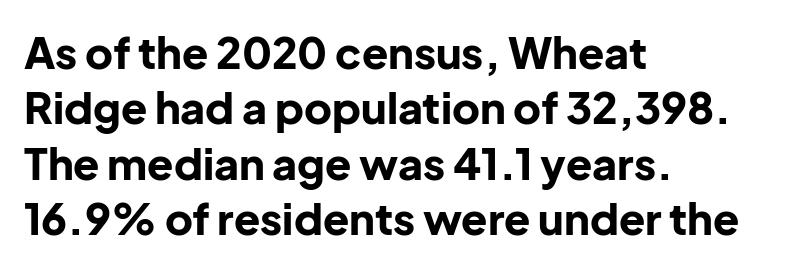
These lines carry a lot of weight — the face is fully bold. A sans-serif font was chosen for this passage. The rag falls on the right side of this text block. Compared with typical paragraphs, the rows here are spaced about the same. Style check: upright.
